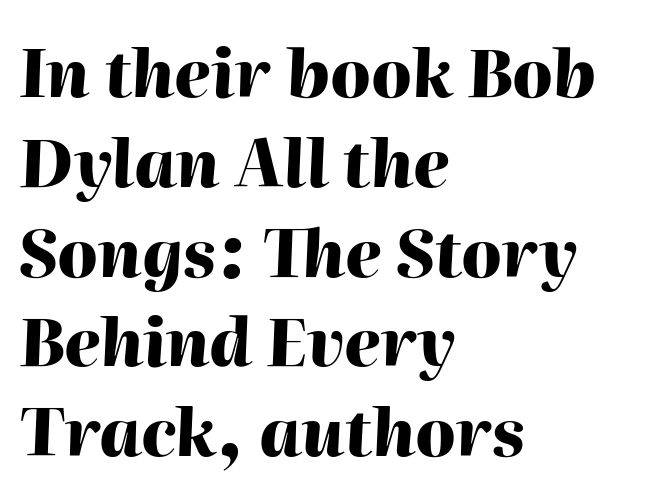
{"italic": "yes", "lean": "right", "slant_degrees": 2, "bold": "yes", "weight": "heavy", "width": "normal", "stroke_contrast": "high", "x_height": "medium", "monospaced": "no", "underline": "no", "align": "left", "line_spacing": "normal", "line_spacing_ratio": 1.36, "letter_spacing": "normal", "letter_spacing_em": 0.0, "glyph_px": 66}
